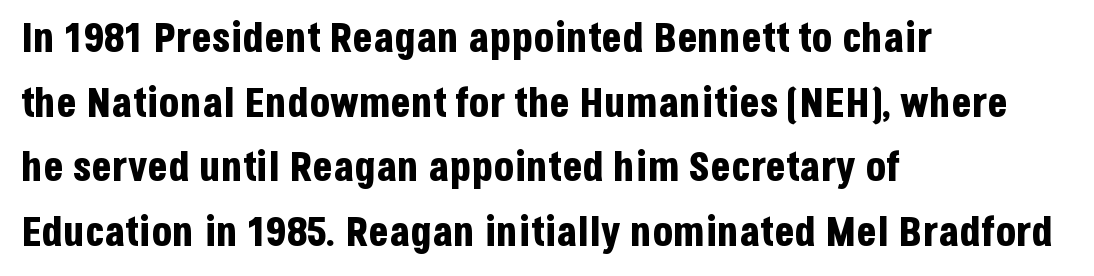
{"serif": "no", "italic": "no", "bold": "yes", "weight": "bold", "width": "condensed", "stroke_contrast": "low", "x_height": "large", "monospaced": "no", "underline": "no", "align": "left", "line_spacing": "normal", "line_spacing_ratio": 1.54, "letter_spacing": "normal", "letter_spacing_em": 0.0, "glyph_px": 42}
